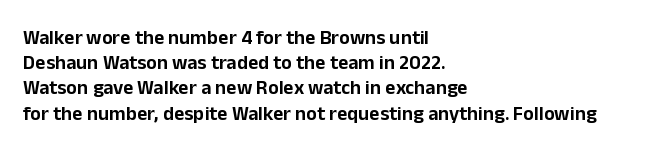
These lines keep a tight, regular rhythm from letter to letter. Successive baselines arrive at the customary interval. Unmarked baselines from the first word to the last. Casual observation: everything's shoved over to the left. This sample uses an upright cut, with every glyph sitting square on the baseline.
